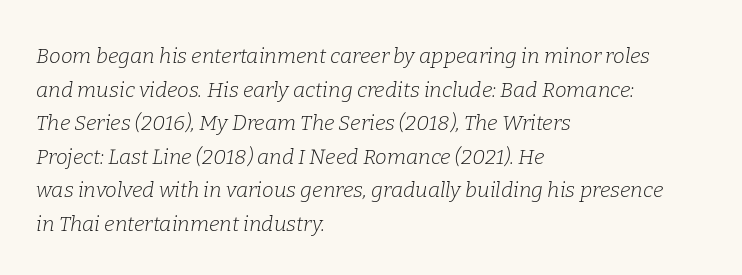
The image shows 21 px text type, italic (leaning right); set left-aligned, normal line spacing (1.6x), normal letter spacing, not underlined.
